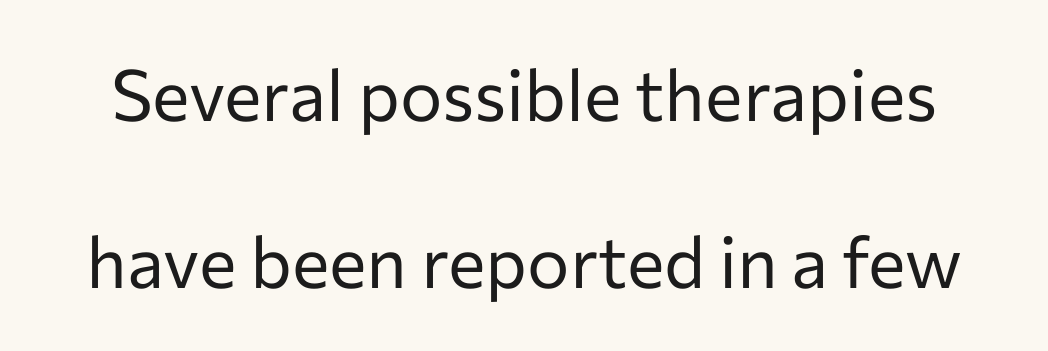
{"serif": "no", "italic": "no", "bold": "no", "weight": "regular", "width": "normal", "stroke_contrast": "low", "x_height": "medium", "monospaced": "no", "underline": "no", "line_spacing": "loose", "line_spacing_ratio": 2.35, "letter_spacing": "normal", "letter_spacing_em": 0.0, "glyph_px": 71}
